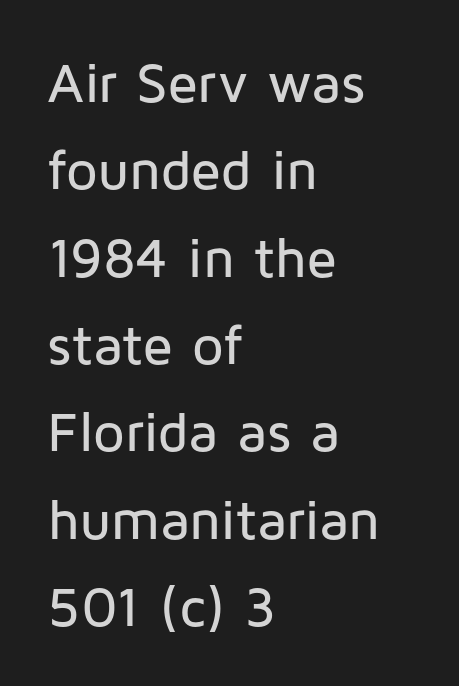
{"serif": "no", "italic": "no", "width": "normal", "stroke_contrast": "low", "x_height": "medium", "monospaced": "no", "underline": "no", "align": "left", "line_spacing": "normal", "line_spacing_ratio": 1.56, "letter_spacing": "normal", "letter_spacing_em": 0.0, "glyph_px": 56}
